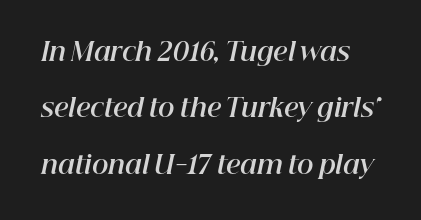
The image shows 25 px bold type, italic (leaning right); set loose line spacing (2.26x), normal letter spacing, not underlined.
